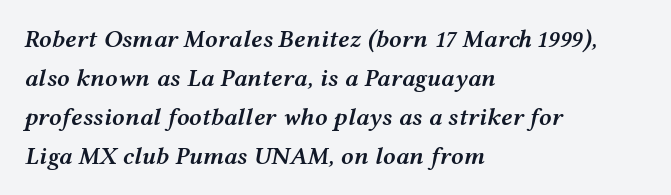
{"italic": "yes", "lean": "right", "slant_degrees": 12, "bold": "semi", "underline": "no", "align": "left", "line_spacing": "normal", "line_spacing_ratio": 1.56, "letter_spacing": "normal", "letter_spacing_em": 0.0, "glyph_px": 25}
